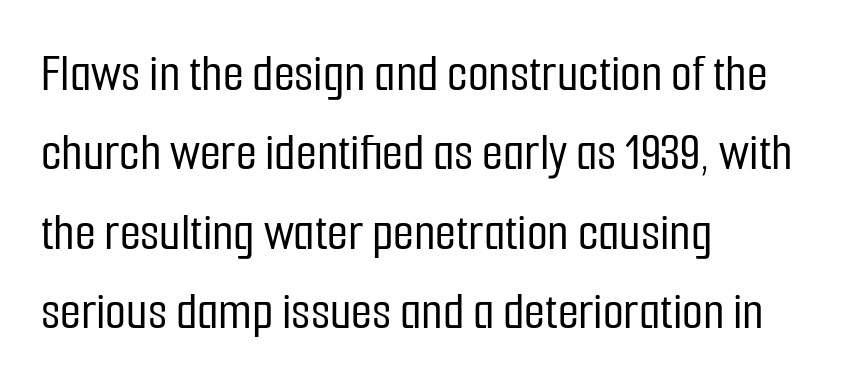
{"serif": "no", "italic": "no", "width": "condensed", "stroke_contrast": "low", "x_height": "medium", "monospaced": "no", "underline": "no", "align": "left", "line_spacing": "normal", "line_spacing_ratio": 1.47, "letter_spacing": "normal", "letter_spacing_em": 0.0, "glyph_px": 54}
